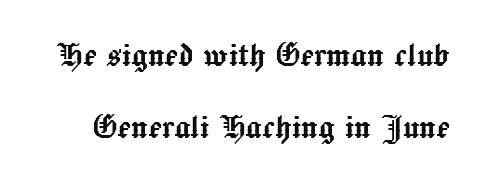
Q: Is the text italic (slanted)? A: No, it is upright.
Q: Is the text underlined? A: No.
Q: Is the spacing between letters normal or unusually wide? A: Normal.
Q: Width (condensed, normal, or wide)? A: Normal.
Q: x-height? A: Medium.
Q: Monospaced? A: No.
